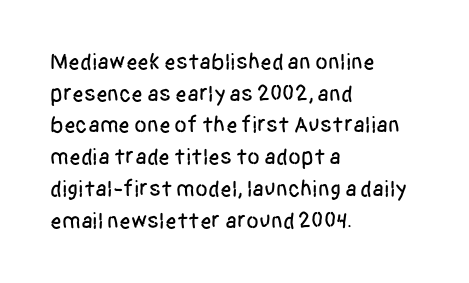
Q: Is the text italic (slanted)? A: No, it is upright.
Q: Is the text underlined? A: No.
Q: How is the paragraph aligned? A: Left-aligned.
Q: Is the spacing between letters normal or unusually wide? A: Normal.
Q: Is the spacing between lines tight, normal or loose? A: Normal.
